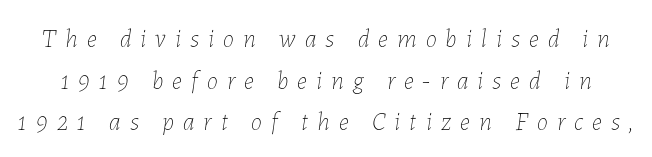
{"italic": "yes", "lean": "right", "slant_degrees": 7, "bold": "no", "underline": "no", "line_spacing": "normal", "line_spacing_ratio": 1.67, "letter_spacing": "wide", "letter_spacing_em": 0.37, "glyph_px": 25}
